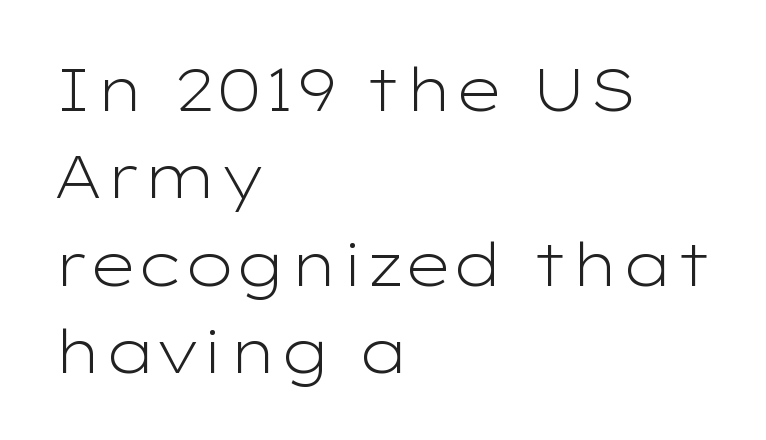
Q: Is the text bold? A: No.
Q: Is the text italic (slanted)? A: No, it is upright.
Q: Is the typeface a serif or a sans-serif typeface? A: Sans-serif.
Q: Is the text underlined? A: No.
Q: How is the paragraph aligned? A: Left-aligned.
Q: Is the spacing between letters normal or unusually wide? A: Normal.
Q: Is the spacing between lines tight, normal or loose? A: Normal.
Q: Width (condensed, normal, or wide)? A: Wide.
Q: Stroke contrast? A: Low.
Q: x-height? A: Medium.
Q: Monospaced? A: No.
